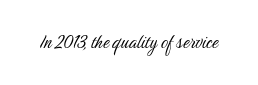
Q: Is the text bold? A: No.
Q: Is the text italic (slanted)? A: Yes.
Q: Is the text underlined? A: No.
Q: Is the spacing between letters normal or unusually wide? A: Normal.
